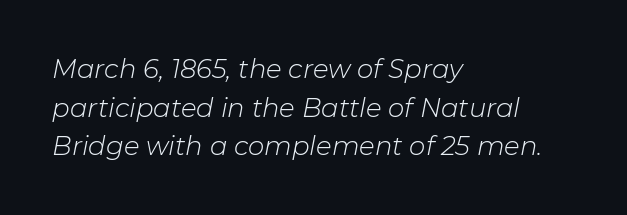
Stem width sits at or under what a default text font uses. Characters are canted at an angle relative to the baseline's perpendicular. No word sits above an underline. Whoever set this chose a conventional vertical rhythm.
